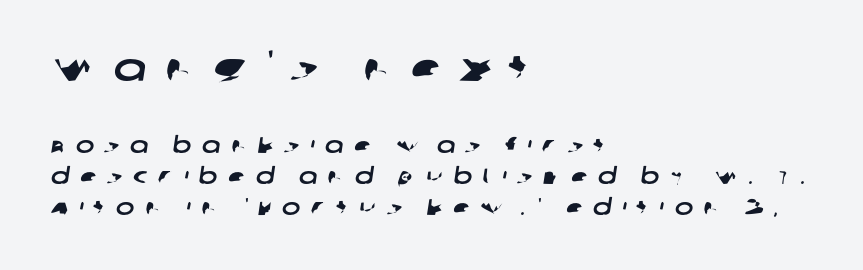
The image shows 39 px wide sans-serif type; set left-aligned, normal line spacing (1.39x), unusually wide letter spacing (+0.48 em), not underlined; the first (top) block is 1.77x larger; low stroke contrast and a large x-height.
